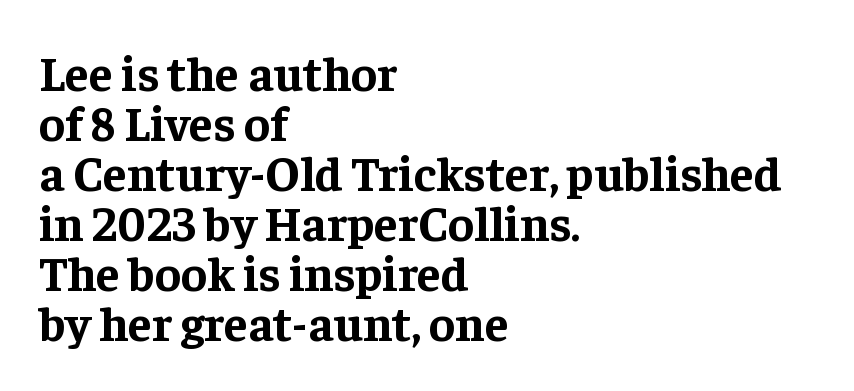
The rendering uses natural spacing where letterforms have individual widths. Posture: vertical. The rag falls on the right side of this text block. Typographic density is high because the face is bold.
